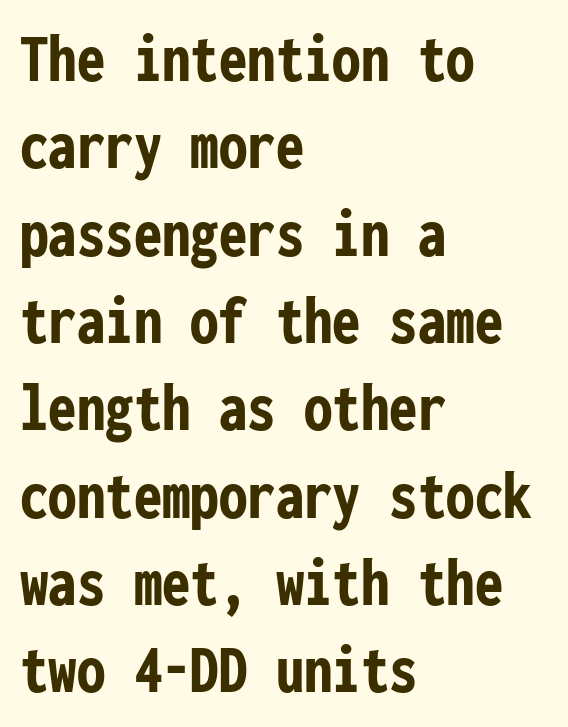
Q: Is the text bold? A: Yes.
Q: Is the text italic (slanted)? A: No, it is upright.
Q: Is the typeface a serif or a sans-serif typeface? A: Sans-serif.
Q: Is the text underlined? A: No.
Q: How is the paragraph aligned? A: Left-aligned.
Q: Is the spacing between letters normal or unusually wide? A: Normal.
Q: Width (condensed, normal, or wide)? A: Condensed.
Q: Stroke contrast? A: Low.
Q: x-height? A: Medium.
Q: Monospaced? A: Yes.
